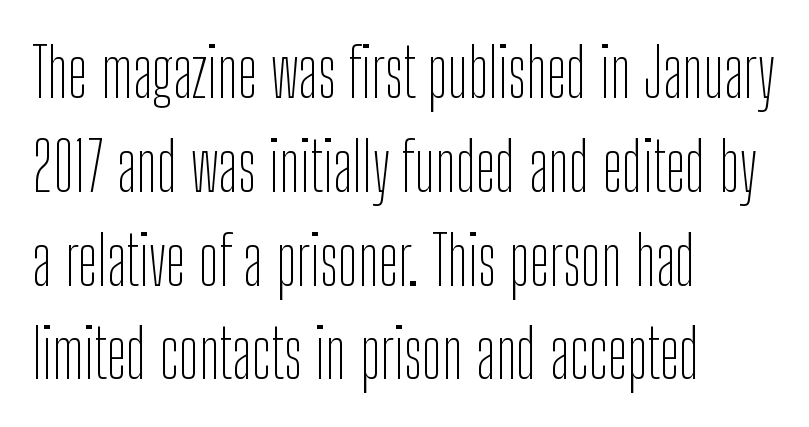
Q: Is the text bold? A: No.
Q: Is the text italic (slanted)? A: No, it is upright.
Q: Is the typeface a serif or a sans-serif typeface? A: Sans-serif.
Q: Is the text underlined? A: No.
Q: How is the paragraph aligned? A: Left-aligned.
Q: Is the spacing between letters normal or unusually wide? A: Normal.
Q: Is the spacing between lines tight, normal or loose? A: Normal.
Q: Width (condensed, normal, or wide)? A: Condensed.
Q: Stroke contrast? A: Low.
Q: x-height? A: Medium.
Q: Monospaced? A: No.
